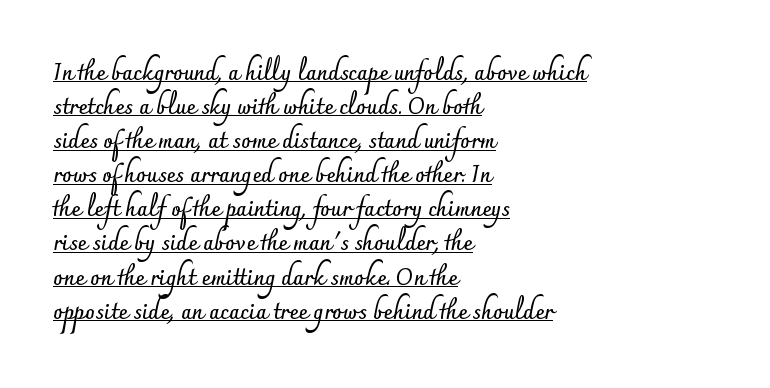
Q: Is the text bold? A: Yes.
Q: Is the text italic (slanted)? A: Yes.
Q: Is the text underlined? A: Yes.
Q: How is the paragraph aligned? A: Left-aligned.
Q: Is the spacing between letters normal or unusually wide? A: Normal.
Q: Is the spacing between lines tight, normal or loose? A: Normal.
